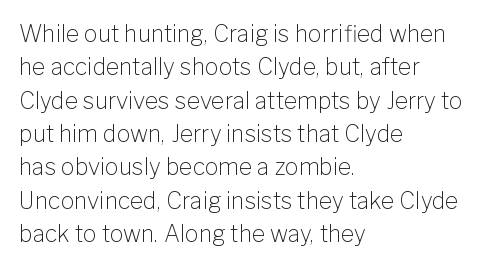
How would I describe the line gaps? Plain and ordinary. Just letters on the line, the space beneath them empty. Alignment: flush left. In terms of posture, this sample is upright.
